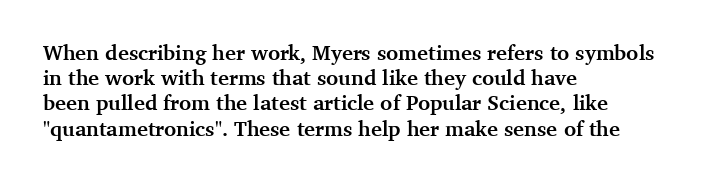
The image shows 21 px bold type, upright; set left-aligned, line spacing 1.2x, normal letter spacing, not underlined.
